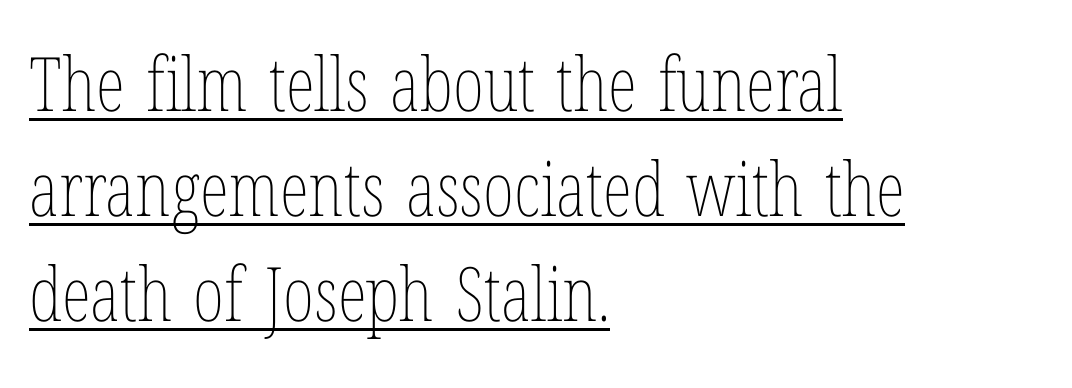
The image shows 75 px thin, condensed type, upright; set left-aligned, normal line spacing (1.4x), normal letter spacing, underlined; low stroke contrast and a medium x-height.
